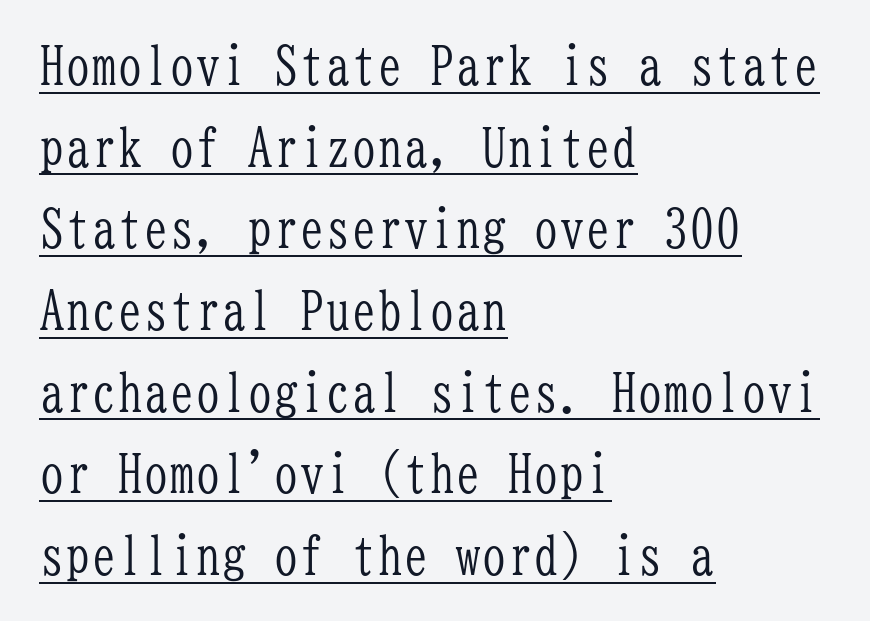
Q: Is the text bold? A: No.
Q: Is the text italic (slanted)? A: No, it is upright.
Q: Is the typeface a serif or a sans-serif typeface? A: Serif.
Q: Is the text underlined? A: Yes.
Q: How is the paragraph aligned? A: Left-aligned.
Q: Is the spacing between letters normal or unusually wide? A: Normal.
Q: Is the spacing between lines tight, normal or loose? A: Normal.
Q: Width (condensed, normal, or wide)? A: Condensed.
Q: Stroke contrast? A: Low.
Q: x-height? A: Medium.
Q: Monospaced? A: Yes.
